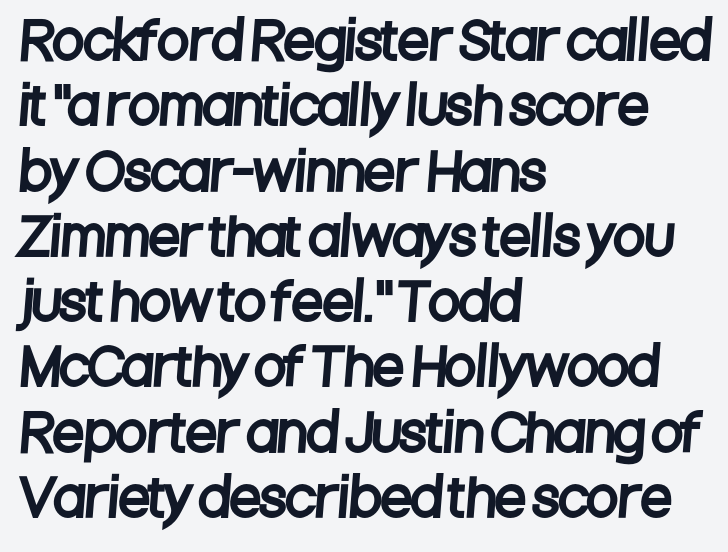
The image shows 51 px condensed sans-serif type; set left-aligned, normal line spacing (1.28x), normal letter spacing, not underlined; low stroke contrast and a large x-height.
